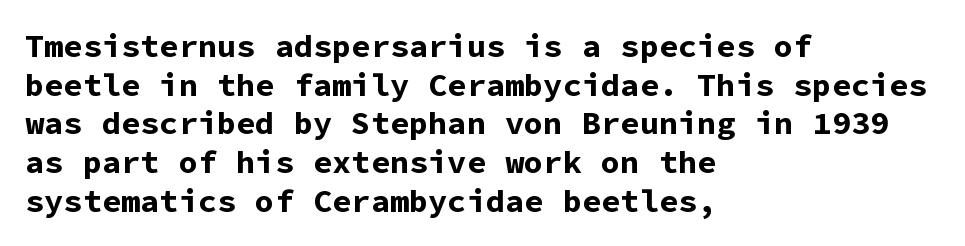
A clean baseline with only descenders dipping below it. Strokes here are thick enough to call this a true bold. Notice how the stems are strictly vertical — no italics here. Are there feet on the stems? There aren't — it's a sans.
